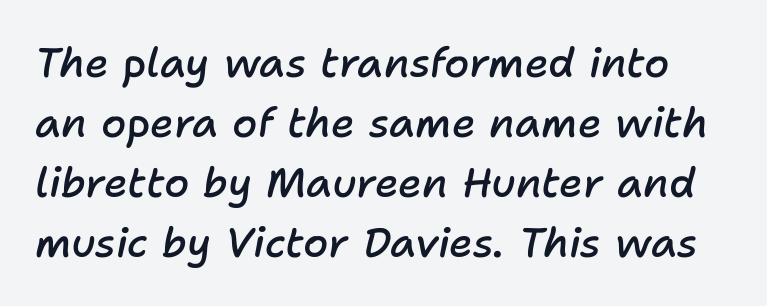
{"italic": "yes", "lean": "right", "slant_degrees": 11, "bold": "semi", "weight": "semibold", "width": "normal", "stroke_contrast": "low", "x_height": "medium", "monospaced": "no", "underline": "no", "line_spacing": "normal", "line_spacing_ratio": 1.46, "letter_spacing": "normal", "letter_spacing_em": 0.0, "glyph_px": 41}
